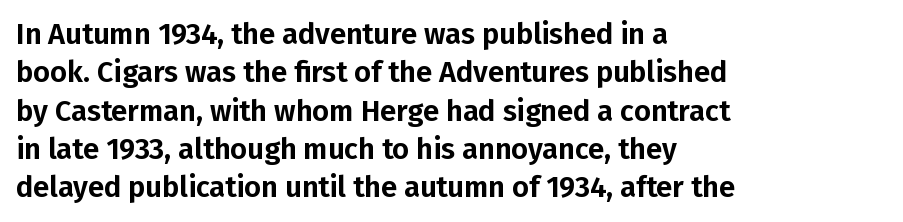
The image shows 29 px sans-serif type, upright; set left-aligned, normal line spacing (1.32x), normal letter spacing, not underlined; low stroke contrast and a medium x-height.
